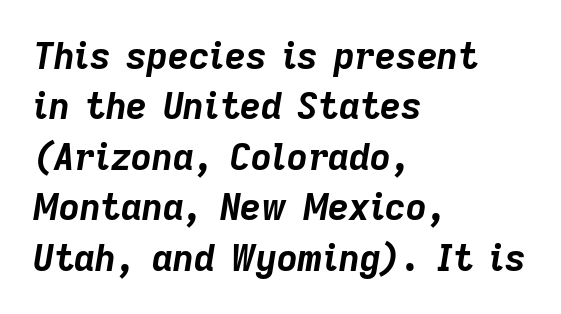
Q: Is the text bold? A: Yes.
Q: Is the text italic (slanted)? A: Yes, it leans right by about 9 degrees.
Q: Is the text underlined? A: No.
Q: How is the paragraph aligned? A: Left-aligned.
Q: Is the spacing between letters normal or unusually wide? A: Normal.
Q: Is the spacing between lines tight, normal or loose? A: Normal.
Q: Width (condensed, normal, or wide)? A: Normal.
Q: Stroke contrast? A: Low.
Q: x-height? A: Medium.
Q: Monospaced? A: No.
